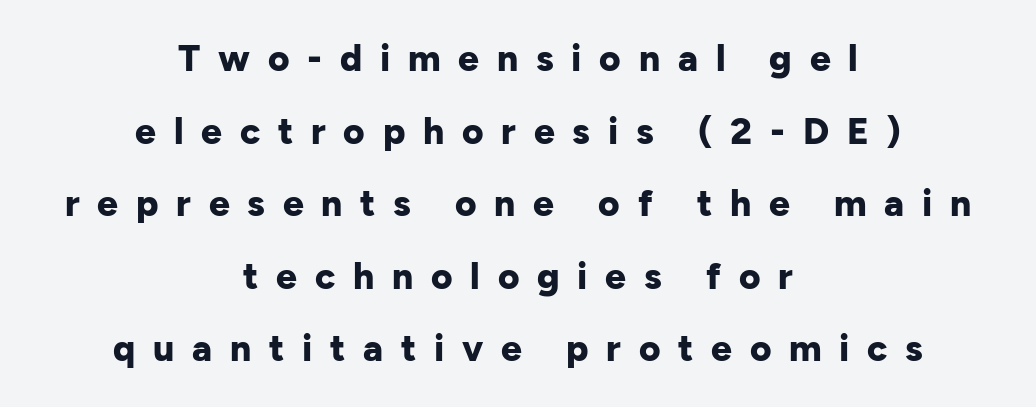
Q: Is the text bold? A: Yes.
Q: Is the text italic (slanted)? A: No, it is upright.
Q: Is the typeface a serif or a sans-serif typeface? A: Sans-serif.
Q: Is the text underlined? A: No.
Q: How is the paragraph aligned? A: Centered.
Q: Is the spacing between letters normal or unusually wide? A: Unusually wide.
Q: Is the spacing between lines tight, normal or loose? A: Loose.
Q: Width (condensed, normal, or wide)? A: Normal.
Q: Stroke contrast? A: Low.
Q: x-height? A: Medium.
Q: Monospaced? A: No.
